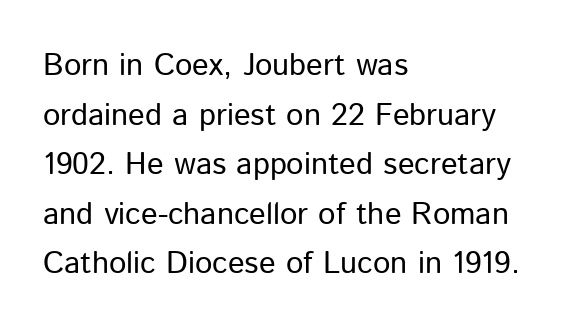
{"serif": "no", "italic": "no", "bold": "no", "weight": "regular", "width": "normal", "stroke_contrast": "low", "x_height": "medium", "monospaced": "no", "underline": "no", "align": "left", "line_spacing": "normal", "line_spacing_ratio": 1.6, "letter_spacing": "normal", "letter_spacing_em": 0.0, "glyph_px": 31}
